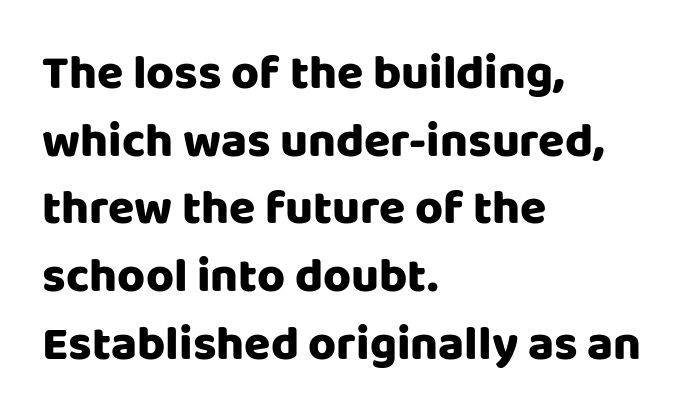
{"serif": "no", "italic": "no", "width": "normal", "stroke_contrast": "low", "x_height": "large", "monospaced": "no", "underline": "no", "align": "left", "line_spacing": "normal", "line_spacing_ratio": 1.41, "letter_spacing": "normal", "letter_spacing_em": 0.0, "glyph_px": 48}
